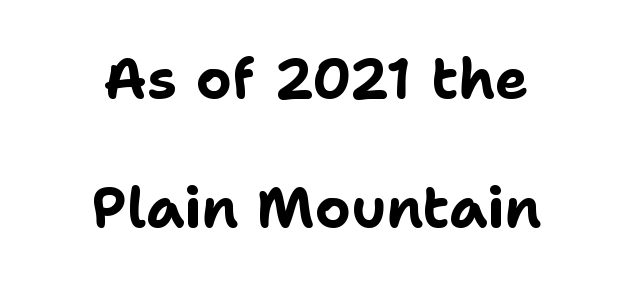
The image shows 56 px bold sans-serif type, upright; set centered, loose line spacing (2.31x), normal letter spacing, not underlined; low stroke contrast and a medium x-height.
